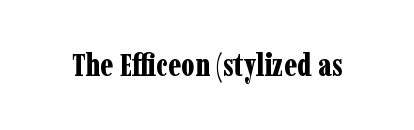
{"serif": "yes", "italic": "no", "bold": "yes", "weight": "bold", "width": "condensed", "stroke_contrast": "low", "x_height": "medium", "monospaced": "no", "underline": "no", "letter_spacing": "normal", "letter_spacing_em": 0.0, "glyph_px": 31}
